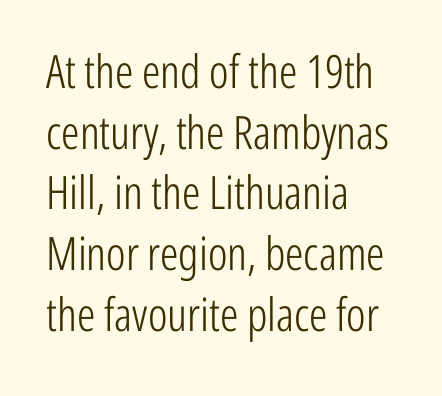
Q: Is the text bold? A: No.
Q: Is the text italic (slanted)? A: No, it is upright.
Q: Is the typeface a serif or a sans-serif typeface? A: Sans-serif.
Q: Is the text underlined? A: No.
Q: How is the paragraph aligned? A: Left-aligned.
Q: Is the spacing between letters normal or unusually wide? A: Normal.
Q: Is the spacing between lines tight, normal or loose? A: Normal.
Q: Width (condensed, normal, or wide)? A: Condensed.
Q: Stroke contrast? A: Low.
Q: x-height? A: Medium.
Q: Monospaced? A: No.
